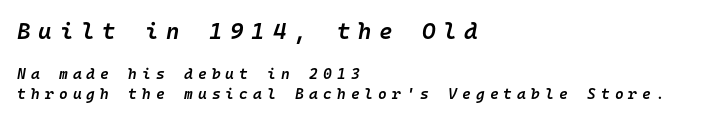
The image shows 23 px text type, italic (leaning right); set left-aligned, normal line spacing (1.3x), unusually wide letter spacing (+0.34 em), not underlined; the first (top) block is 1.53x larger.
